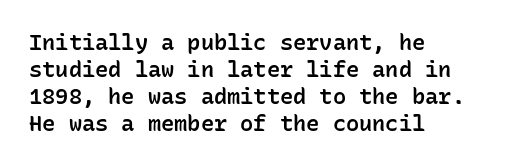
{"italic": "no", "bold": "semi", "underline": "no", "align": "left", "line_spacing_ratio": 1.23, "letter_spacing": "normal", "letter_spacing_em": 0.0, "glyph_px": 22}
